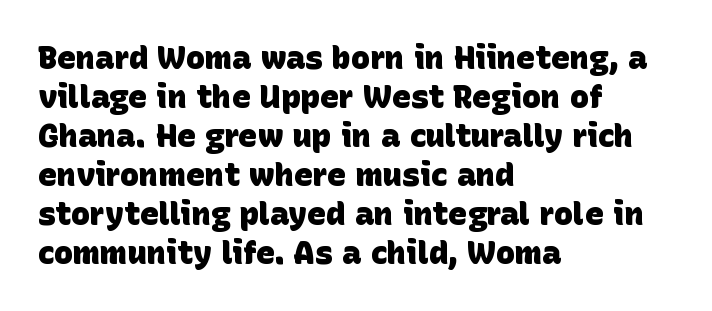
The image shows 32 px heavy sans-serif type; set left-aligned, line spacing 1.22x, normal letter spacing, not underlined; low stroke contrast and a large x-height.
